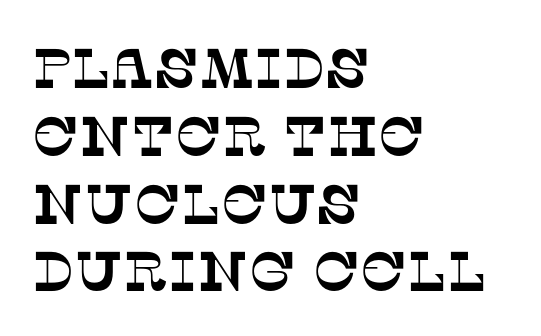
{"serif": "yes", "width": "normal", "stroke_contrast": "low", "x_height": "large", "monospaced": "no", "underline": "no", "align": "left", "line_spacing_ratio": 1.21, "letter_spacing": "normal", "letter_spacing_em": 0.0, "glyph_px": 56}
